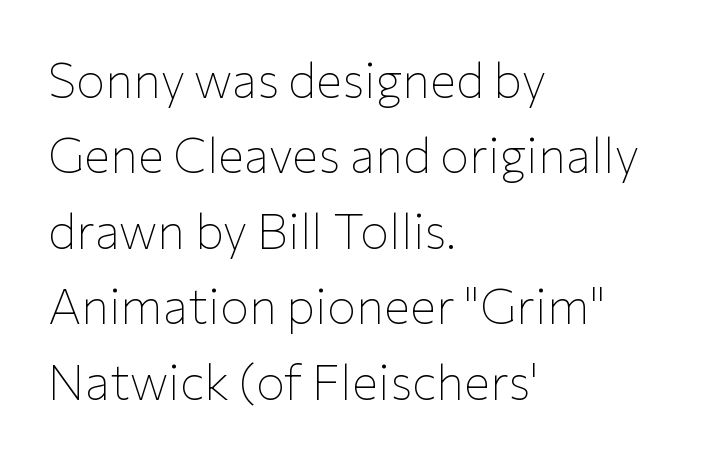
{"serif": "no", "italic": "no", "bold": "no", "weight": "thin", "width": "normal", "stroke_contrast": "low", "x_height": "medium", "monospaced": "no", "underline": "no", "align": "left", "line_spacing": "normal", "line_spacing_ratio": 1.54, "letter_spacing": "normal", "letter_spacing_em": 0.0, "glyph_px": 49}
